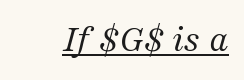
Q: Is the text bold? A: No.
Q: Is the text italic (slanted)? A: Yes, it leans right by about 16 degrees.
Q: Is the typeface a serif or a sans-serif typeface? A: Serif.
Q: Is the text underlined? A: Yes.
Q: Is the spacing between letters normal or unusually wide? A: Normal.
Q: Width (condensed, normal, or wide)? A: Normal.
Q: Stroke contrast? A: Medium.
Q: x-height? A: Medium.
Q: Monospaced? A: No.
